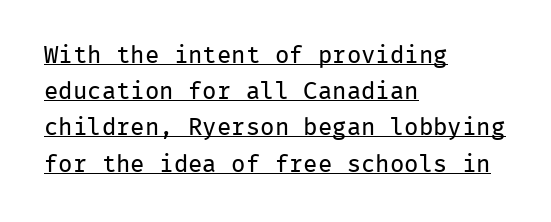
When letters stand straight like this, we call the style roman or upright. Nothing heavy about these letters — not bold at all. You can see a thin bar hugging the bottom of the glyphs. A typesetter would call this zero additional tracking. Regarding leading, the lines here are spaced in the standard way.
